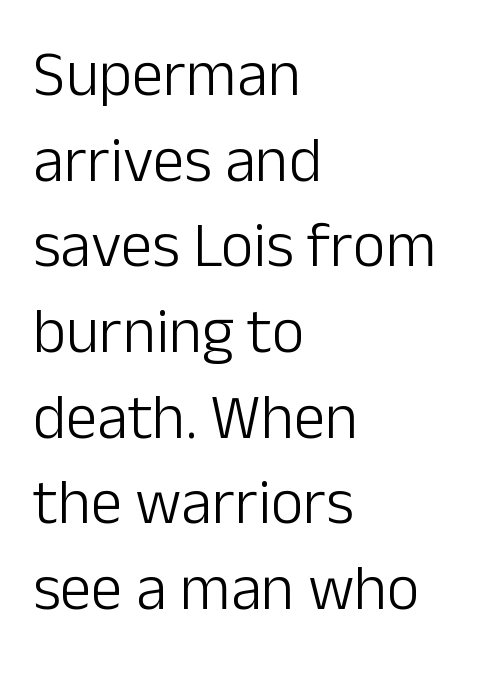
The image shows 63 px light sans-serif type, upright; set left-aligned, normal line spacing (1.36x), normal letter spacing, not underlined; low stroke contrast and a medium x-height.
